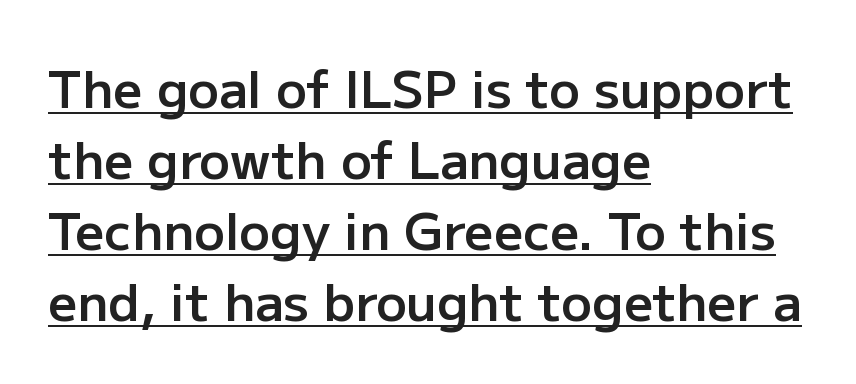
{"serif": "no", "italic": "no", "bold": "semi", "weight": "semibold", "width": "normal", "stroke_contrast": "low", "x_height": "medium", "monospaced": "no", "underline": "yes", "align": "left", "line_spacing": "normal", "line_spacing_ratio": 1.39, "letter_spacing": "normal", "letter_spacing_em": 0.0, "glyph_px": 51}
